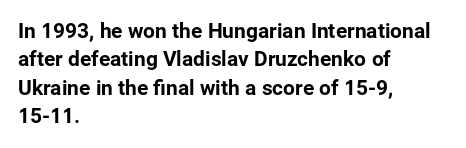
Q: Is the text italic (slanted)? A: No, it is upright.
Q: Is the text underlined? A: No.
Q: How is the paragraph aligned? A: Left-aligned.
Q: Is the spacing between letters normal or unusually wide? A: Normal.
Q: Is the spacing between lines tight, normal or loose? A: Normal.
